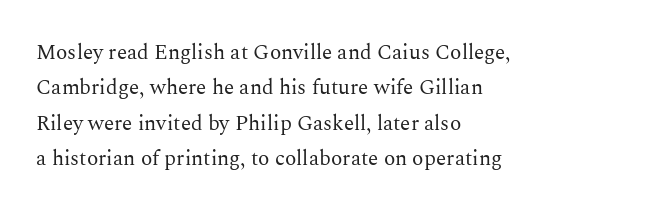
The image shows 21 px text type, upright; set left-aligned, normal line spacing (1.69x), normal letter spacing, not underlined.
